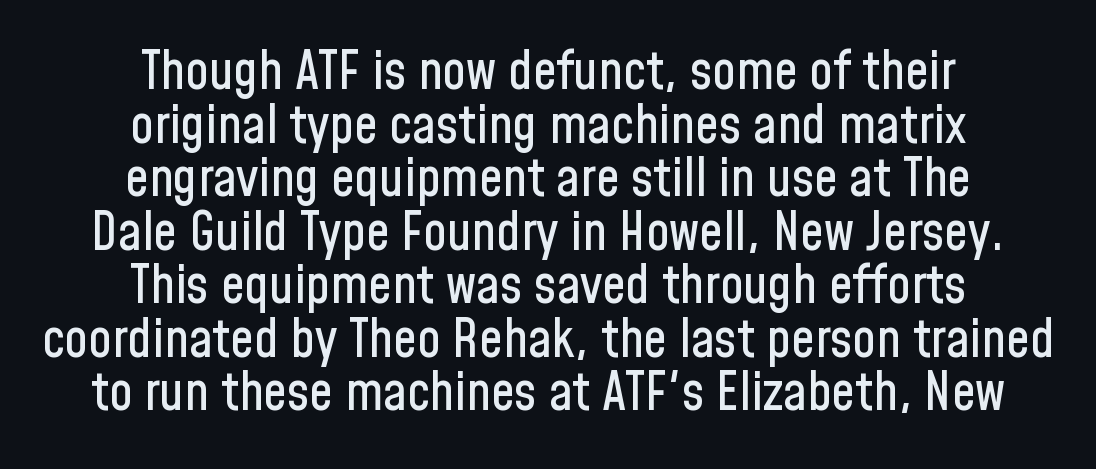
The image shows 53 px condensed sans-serif type, upright; set centered, tight line spacing (1.01x), normal letter spacing, not underlined; low stroke contrast and a medium x-height.
